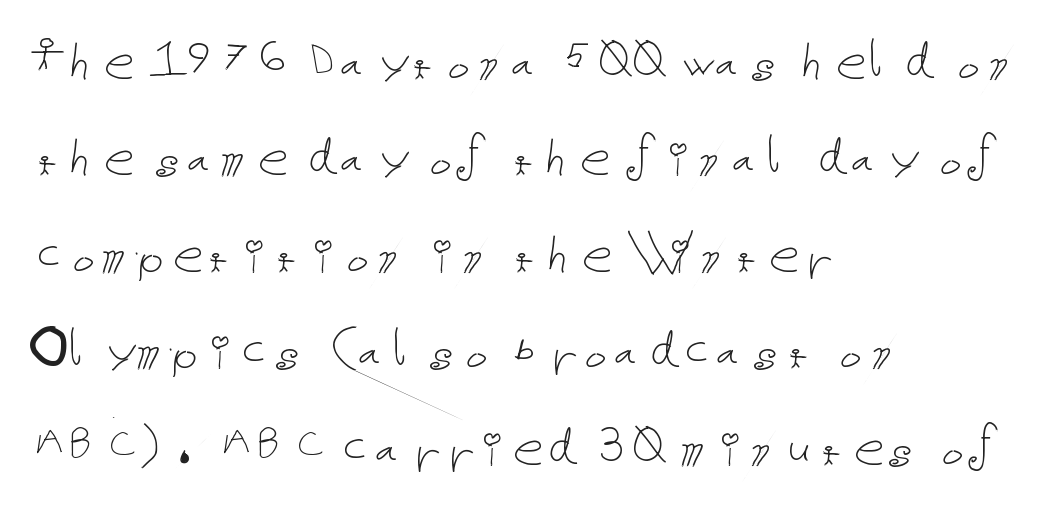
{"italic": "no", "bold": "no", "weight": "thin", "width": "normal", "stroke_contrast": "low", "x_height": "medium", "underline": "no", "align": "left", "line_spacing": "normal", "line_spacing_ratio": 1.58, "letter_spacing": "normal", "letter_spacing_em": 0.0, "glyph_px": 61}
